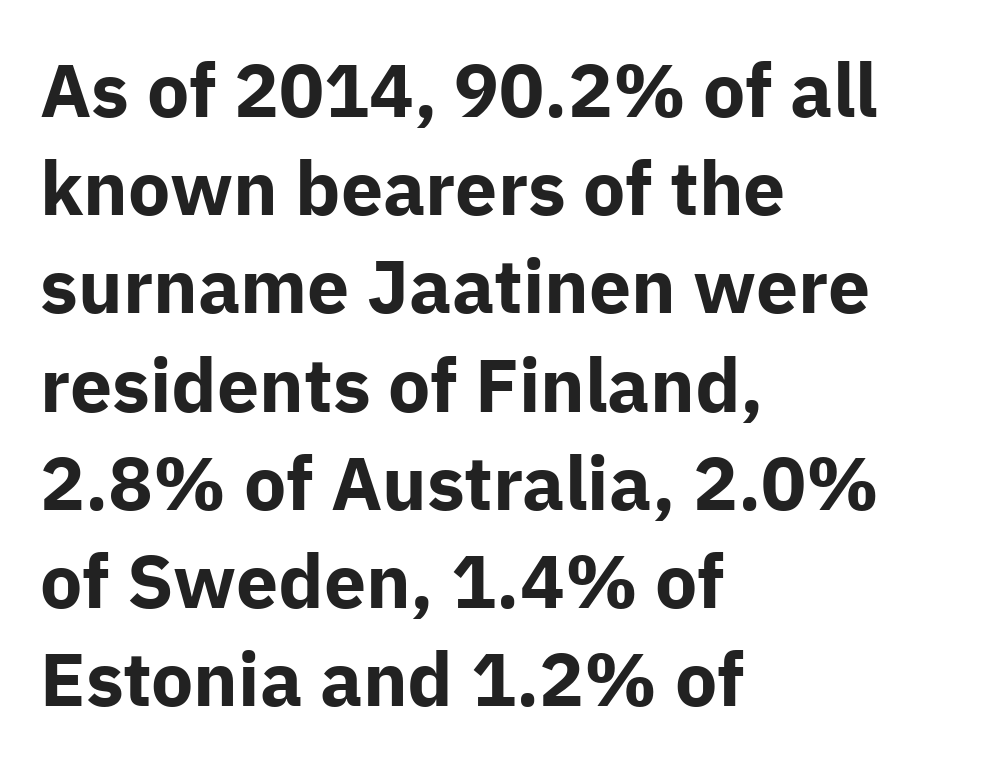
The image shows 75 px bold sans-serif type, upright; set left-aligned, normal line spacing (1.31x), normal letter spacing, not underlined; low stroke contrast and a medium x-height.
